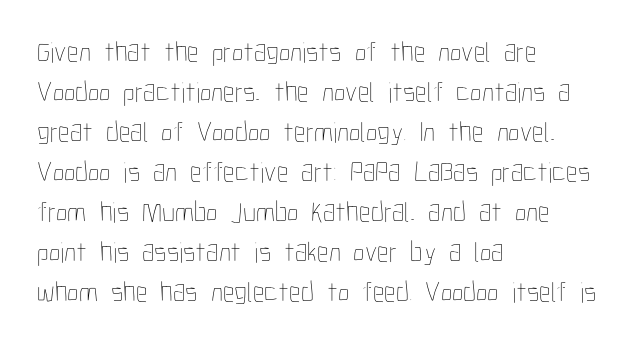
The image shows 29 px thin, condensed type, upright; set left-aligned, normal line spacing (1.38x), normal letter spacing, not underlined; low stroke contrast and a medium x-height.
